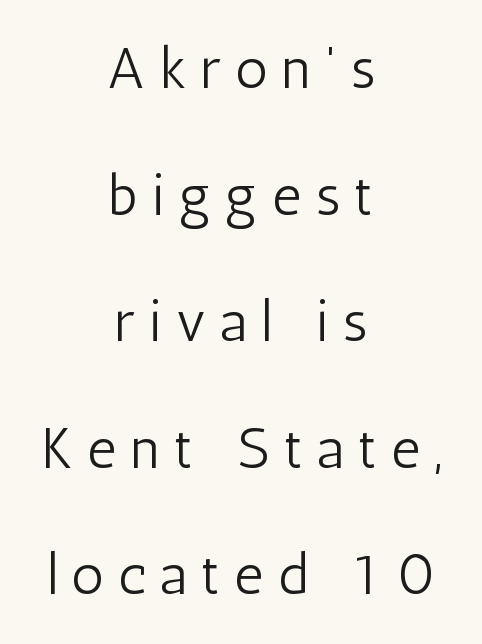
Q: Is the text bold? A: No.
Q: Is the text italic (slanted)? A: No, it is upright.
Q: Is the typeface a serif or a sans-serif typeface? A: Sans-serif.
Q: Is the text underlined? A: No.
Q: How is the paragraph aligned? A: Centered.
Q: Is the spacing between letters normal or unusually wide? A: Unusually wide.
Q: Is the spacing between lines tight, normal or loose? A: Loose.
Q: Width (condensed, normal, or wide)? A: Condensed.
Q: Stroke contrast? A: Low.
Q: x-height? A: Medium.
Q: Monospaced? A: No.
